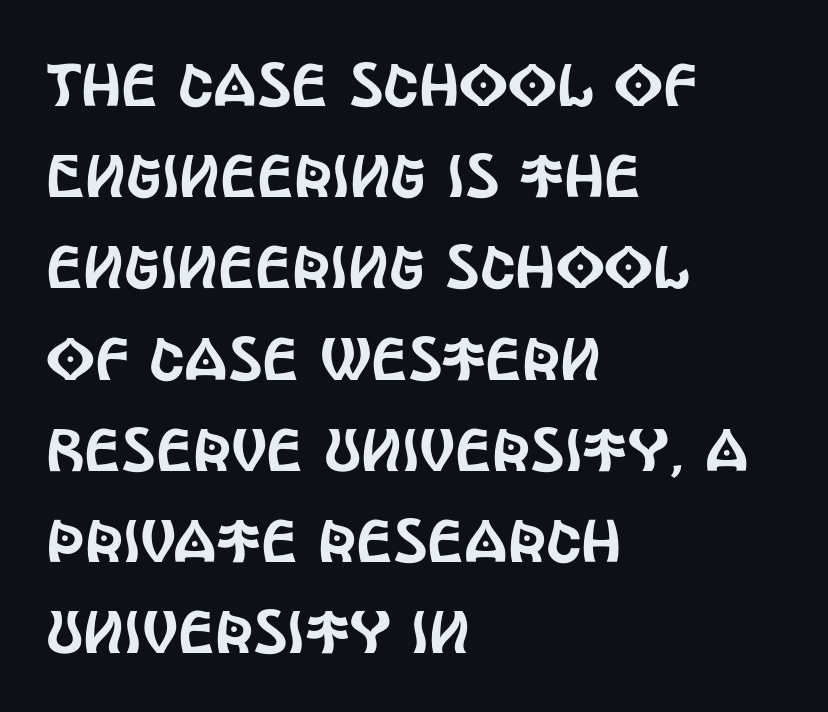
Q: Is the text italic (slanted)? A: No, it is upright.
Q: Is the typeface a serif or a sans-serif typeface? A: Sans-serif.
Q: Is the text underlined? A: No.
Q: How is the paragraph aligned? A: Left-aligned.
Q: Is the spacing between letters normal or unusually wide? A: Normal.
Q: Is the spacing between lines tight, normal or loose? A: Normal.
Q: Width (condensed, normal, or wide)? A: Condensed.
Q: x-height? A: Large.
Q: Monospaced? A: No.
